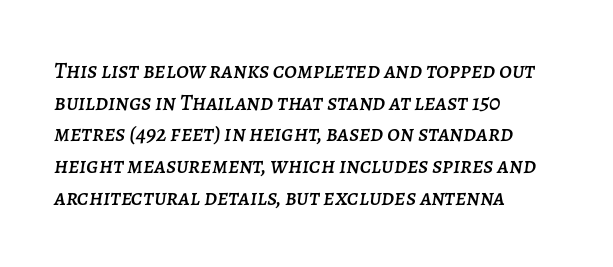
Q: Is the text italic (slanted)? A: Yes, it leans right by about 7 degrees.
Q: Is the text underlined? A: No.
Q: How is the paragraph aligned? A: Left-aligned.
Q: Is the spacing between letters normal or unusually wide? A: Normal.
Q: Is the spacing between lines tight, normal or loose? A: Normal.
